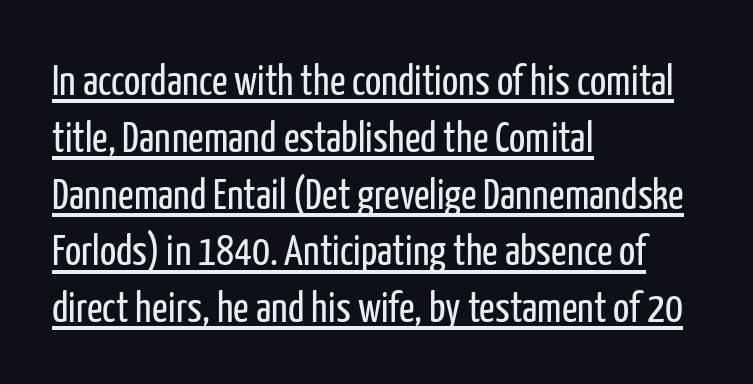
The image shows 43 px regular-weight, condensed sans-serif type, upright; set left-aligned, normal line spacing (1.32x), normal letter spacing, underlined; low stroke contrast and a medium x-height.
